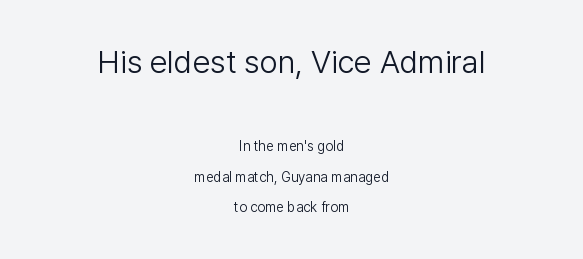
The image shows 32 px light sans-serif type, upright; set centered, loose line spacing (2.18x), normal letter spacing, not underlined; the first (top) block is 2.29x larger; low stroke contrast and a medium x-height.
